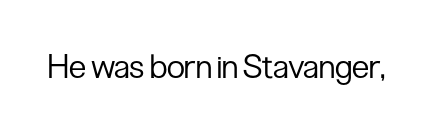
The image shows 33 px regular-weight, condensed sans-serif type, upright; set normal letter spacing, not underlined; low stroke contrast and a medium x-height.
